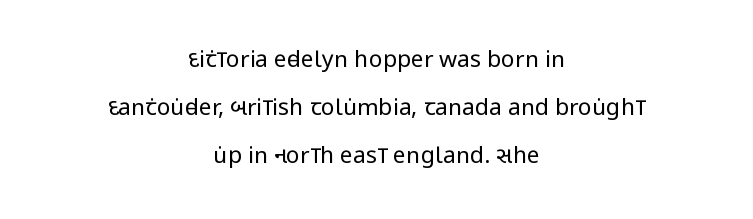
Words appear dense and cohesive because spacing is normal. The typeface has the unassuming heft of standard copy or less. Only glyphs here, with clear space below each row. What's the leading like? Stretched, with rows far apart.
